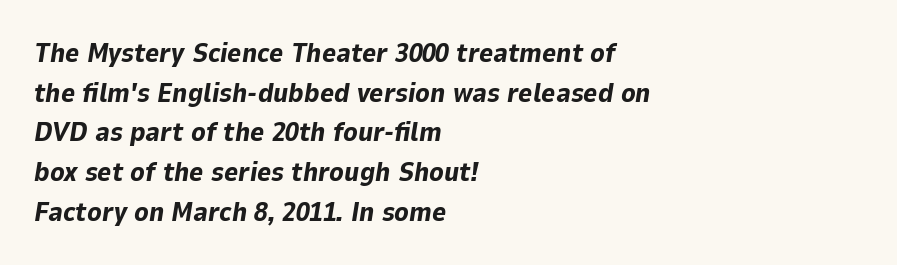
{"italic": "yes", "lean": "right", "slant_degrees": 9, "bold": "yes", "underline": "no", "align": "left", "line_spacing": "normal", "line_spacing_ratio": 1.47, "letter_spacing": "normal", "letter_spacing_em": 0.0, "glyph_px": 27}
